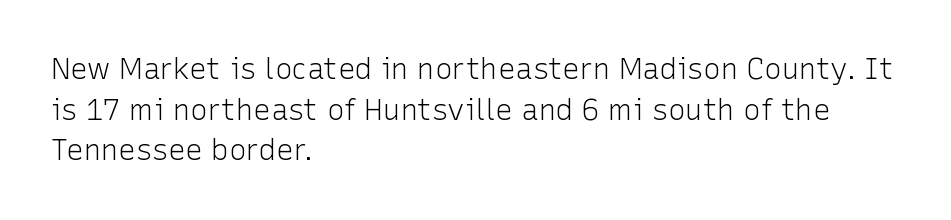
Q: Is the text bold? A: No.
Q: Is the text italic (slanted)? A: No, it is upright.
Q: Is the typeface a serif or a sans-serif typeface? A: Sans-serif.
Q: Is the text underlined? A: No.
Q: How is the paragraph aligned? A: Left-aligned.
Q: Is the spacing between letters normal or unusually wide? A: Normal.
Q: Is the spacing between lines tight, normal or loose? A: Normal.
Q: Width (condensed, normal, or wide)? A: Normal.
Q: Stroke contrast? A: Low.
Q: x-height? A: Medium.
Q: Monospaced? A: No.
